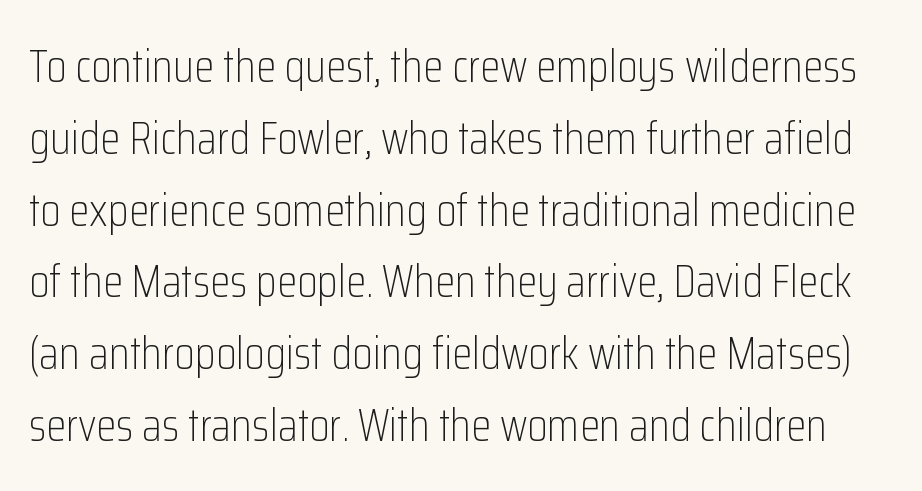
The characters display no serif detailing; their extremities are plain. Is the type heavy? It reads as light-to-regular instead. Plain, unruled lines of type. Notice how the stems are strictly vertical — no italics here. Successive baselines arrive at the customary interval. Think of a printed novel: that variable character pitch is what you see here.
